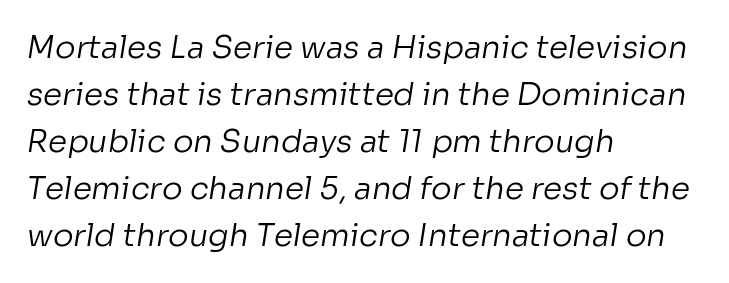
{"serif": "no", "bold": "no", "weight": "regular", "width": "normal", "stroke_contrast": "low", "x_height": "medium", "monospaced": "no", "underline": "no", "align": "left", "line_spacing": "normal", "line_spacing_ratio": 1.52, "letter_spacing": "normal", "letter_spacing_em": 0.0, "glyph_px": 31}
